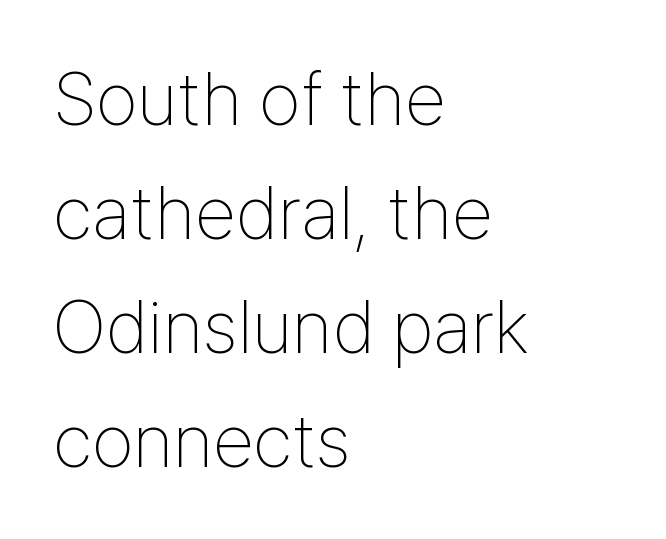
The image shows 75 px thin, condensed sans-serif type, upright; set left-aligned, normal line spacing (1.52x), normal letter spacing, not underlined; low stroke contrast and a medium x-height.
